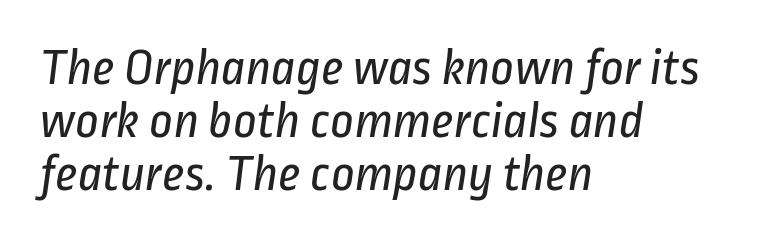
The image shows 52 px regular-weight, condensed sans-serif type; set left-aligned, tight line spacing (1.02x), normal letter spacing, not underlined; low stroke contrast and a medium x-height.
